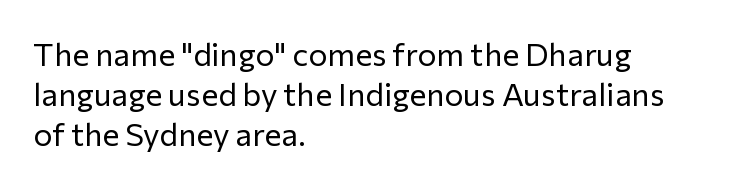
You could call the tracking neutral — neither tight nor loose. A sans-serif font was chosen for this passage. On a weight scale, this lands at 450 or below. Leading matches the norm, producing a regular column. Vertical strokes here are truly vertical. This sample has the flowing, uneven cadence of proportional lettering.
